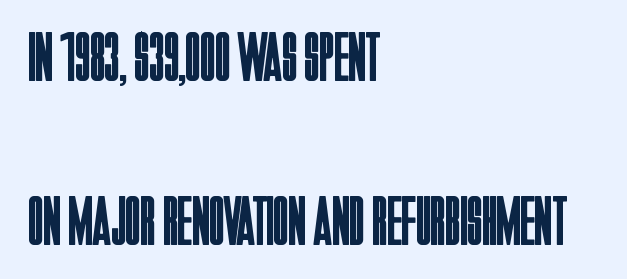
The image shows 70 px regular-weight, condensed sans-serif type, upright; set left-aligned, loose line spacing (2.35x), normal letter spacing, not underlined; low stroke contrast and a large x-height.
